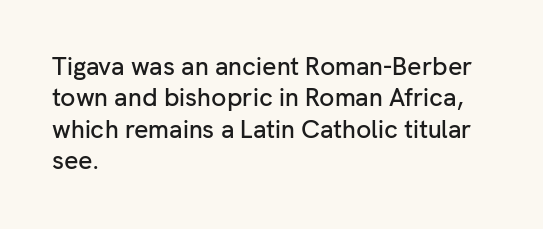
Q: Is the text italic (slanted)? A: No, it is upright.
Q: Is the text underlined? A: No.
Q: How is the paragraph aligned? A: Left-aligned.
Q: Is the spacing between letters normal or unusually wide? A: Normal.
Q: Is the spacing between lines tight, normal or loose? A: Normal.
